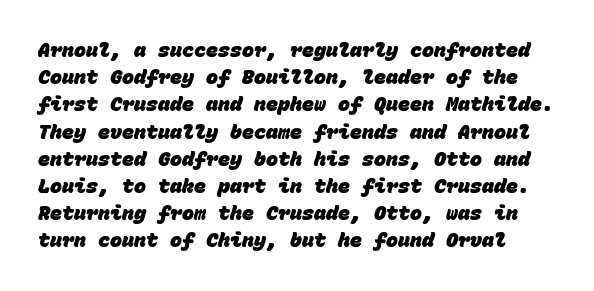
The image shows 20 px bold type; set normal line spacing (1.36x), normal letter spacing, not underlined.
